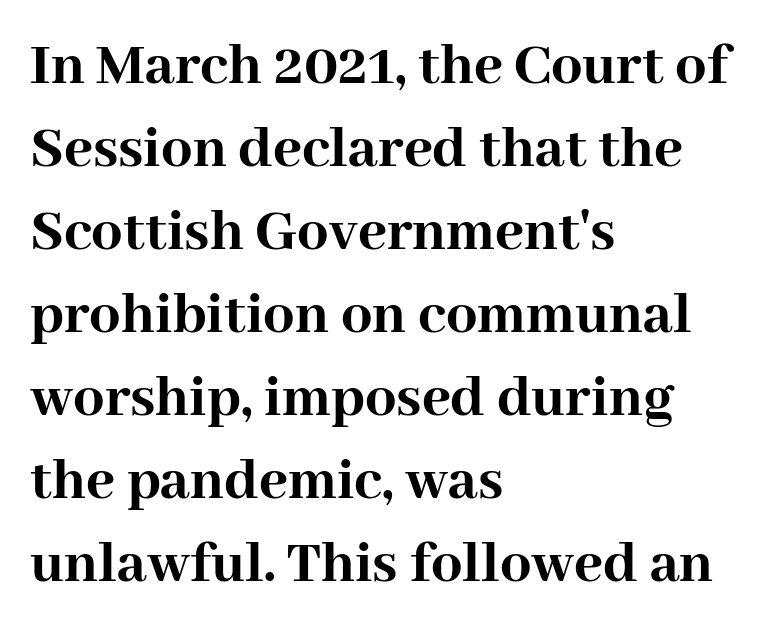
Q: Is the text bold? A: Yes.
Q: Is the text italic (slanted)? A: No, it is upright.
Q: Is the typeface a serif or a sans-serif typeface? A: Serif.
Q: Is the text underlined? A: No.
Q: How is the paragraph aligned? A: Left-aligned.
Q: Is the spacing between letters normal or unusually wide? A: Normal.
Q: Is the spacing between lines tight, normal or loose? A: Normal.
Q: Width (condensed, normal, or wide)? A: Normal.
Q: Stroke contrast? A: High.
Q: x-height? A: Medium.
Q: Monospaced? A: No.
